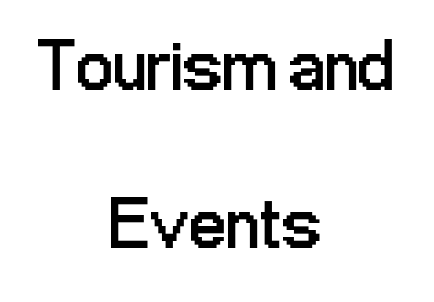
Q: Is the text bold? A: No.
Q: Is the text italic (slanted)? A: No, it is upright.
Q: Is the typeface a serif or a sans-serif typeface? A: Sans-serif.
Q: Is the text underlined? A: No.
Q: How is the paragraph aligned? A: Centered.
Q: Is the spacing between letters normal or unusually wide? A: Normal.
Q: Is the spacing between lines tight, normal or loose? A: Loose.
Q: Width (condensed, normal, or wide)? A: Condensed.
Q: Stroke contrast? A: Low.
Q: x-height? A: Medium.
Q: Monospaced? A: No.
